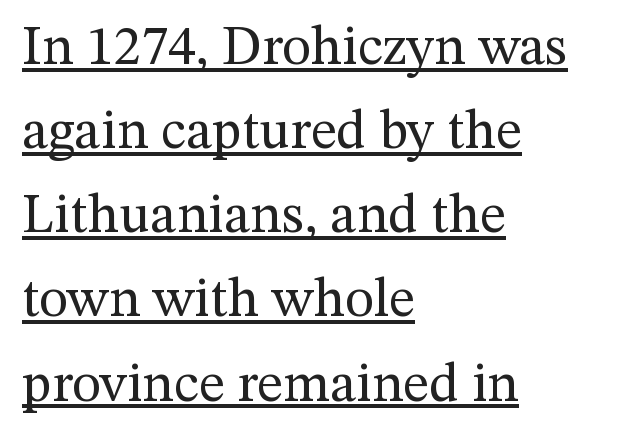
The image shows 55 px regular-weight serif type, upright; set left-aligned, normal line spacing (1.53x), normal letter spacing, underlined; medium stroke contrast and a medium x-height.
